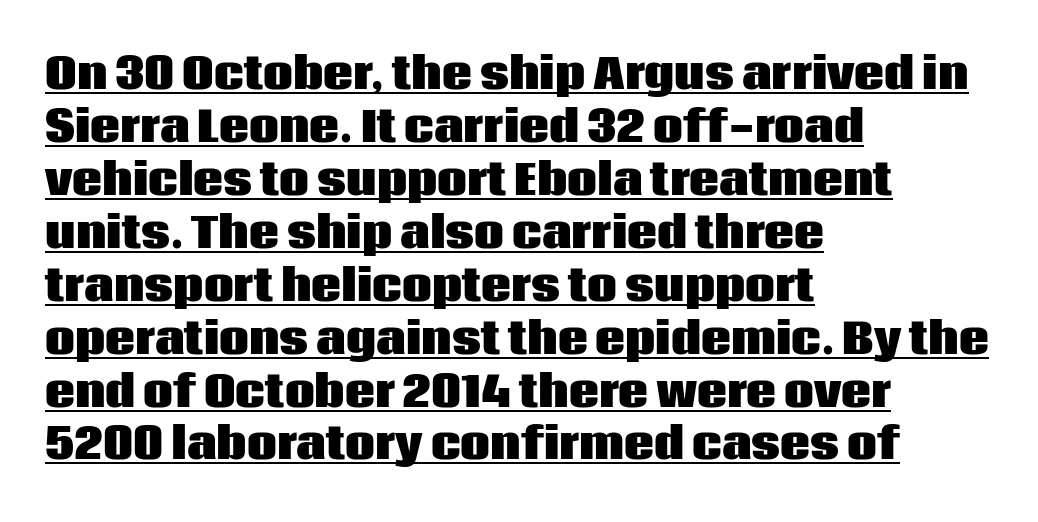
The image shows 42 px heavy sans-serif type, upright; set left-aligned, normal line spacing (1.26x), normal letter spacing, underlined; low stroke contrast and a large x-height.
